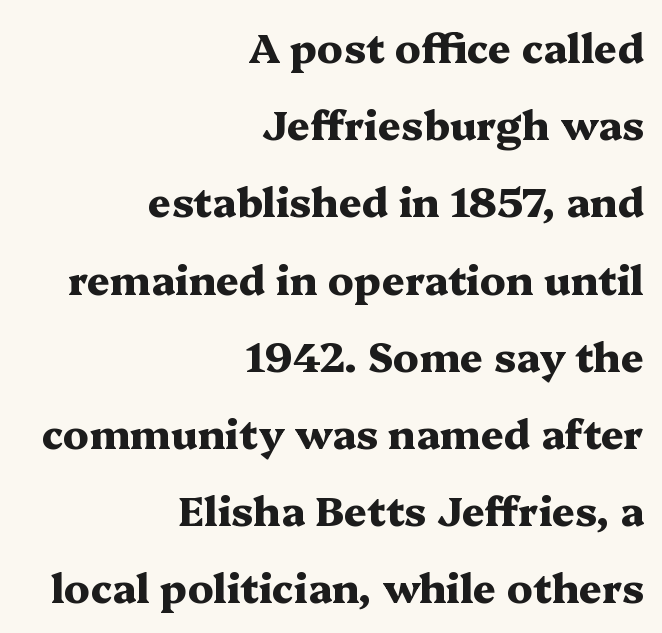
{"serif": "yes", "italic": "no", "bold": "yes", "weight": "heavy", "width": "wide", "stroke_contrast": "medium", "x_height": "medium", "monospaced": "no", "underline": "no", "align": "right", "line_spacing": "loose", "line_spacing_ratio": 1.93, "letter_spacing": "normal", "letter_spacing_em": 0.0, "glyph_px": 40}
